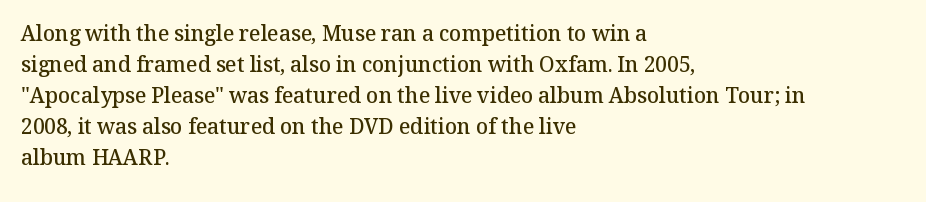
{"italic": "no", "bold": "semi", "underline": "no", "align": "left", "line_spacing": "normal", "line_spacing_ratio": 1.48, "letter_spacing": "normal", "letter_spacing_em": 0.0, "glyph_px": 21}
